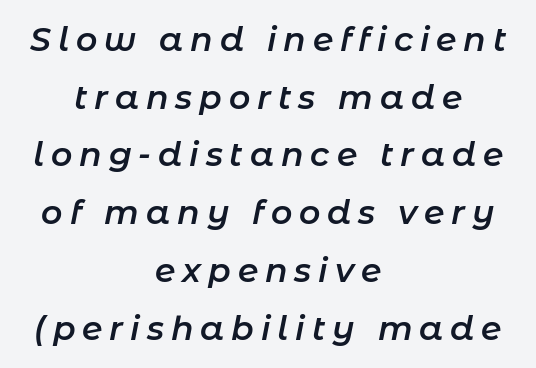
The image shows 33 px semibold type, italic (leaning right); set centered, line spacing 1.75x, unusually wide letter spacing (+0.21 em), not underlined; low stroke contrast and a medium x-height.
